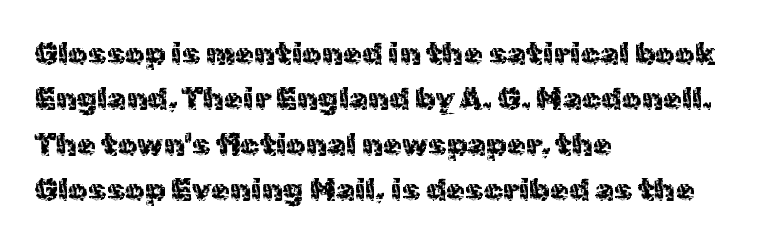
{"serif": "no", "italic": "no", "bold": "no", "weight": "regular", "width": "normal", "x_height": "medium", "monospaced": "no", "underline": "no", "align": "left", "line_spacing": "normal", "line_spacing_ratio": 1.46, "letter_spacing": "normal", "letter_spacing_em": 0.0, "glyph_px": 31}
